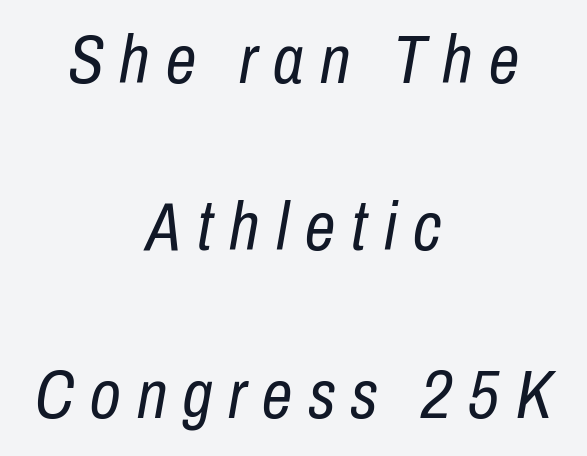
Q: Is the text bold? A: No.
Q: Is the text italic (slanted)? A: Yes, it leans right by about 10 degrees.
Q: Is the text underlined? A: No.
Q: How is the paragraph aligned? A: Centered.
Q: Is the spacing between letters normal or unusually wide? A: Unusually wide.
Q: Is the spacing between lines tight, normal or loose? A: Loose.
Q: Width (condensed, normal, or wide)? A: Condensed.
Q: Stroke contrast? A: Low.
Q: x-height? A: Medium.
Q: Monospaced? A: No.
